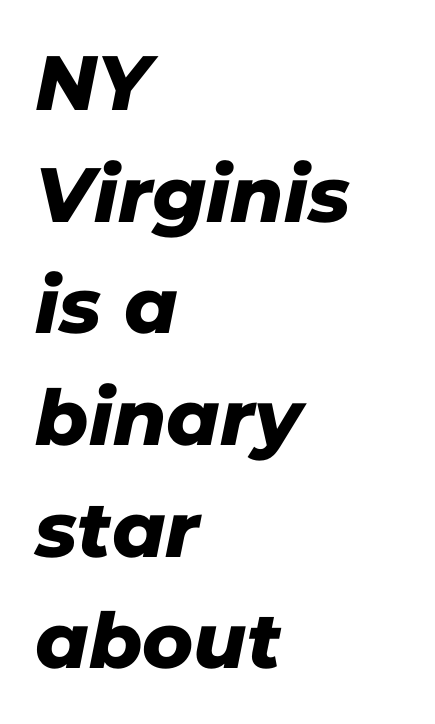
The font family rendered here belongs to the sans-serif group. Proportional: the letters do not fall into vertical columns. The space directly below the letters is spotless. Does the leading feel generous? No, just average. The text block is weighted toward the left margin, trailing off unevenly rightward. This sample uses plain, unmodified letter spacing.
